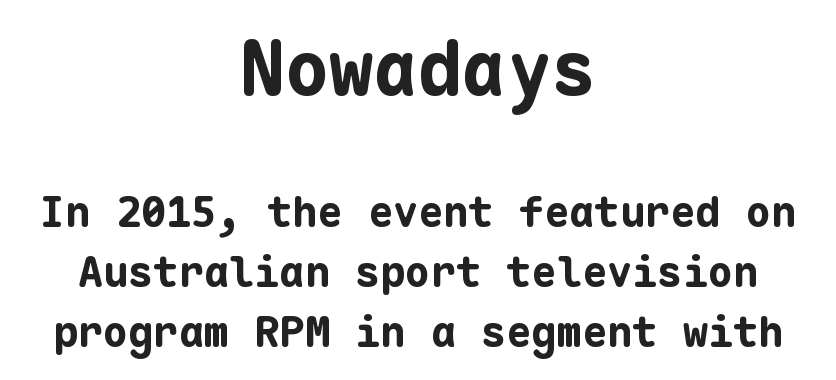
Q: Is the text bold? A: Yes.
Q: Is the text italic (slanted)? A: No, it is upright.
Q: Is the typeface a serif or a sans-serif typeface? A: Sans-serif.
Q: Is the text underlined? A: No.
Q: How is the paragraph aligned? A: Centered.
Q: Is the spacing between letters normal or unusually wide? A: Normal.
Q: Is the spacing between lines tight, normal or loose? A: Normal.
Q: Which block of text is set in a larger size, the first (top) or the second (bottom)? A: The first (top) one.
Q: Width (condensed, normal, or wide)? A: Normal.
Q: Stroke contrast? A: Low.
Q: x-height? A: Medium.
Q: Monospaced? A: Yes.
